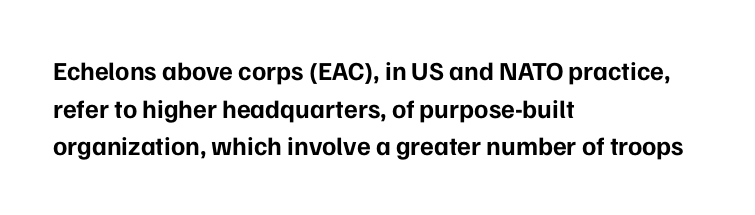
Q: Is the text bold? A: Yes.
Q: Is the text italic (slanted)? A: No, it is upright.
Q: Is the text underlined? A: No.
Q: How is the paragraph aligned? A: Left-aligned.
Q: Is the spacing between letters normal or unusually wide? A: Normal.
Q: Is the spacing between lines tight, normal or loose? A: Normal.
